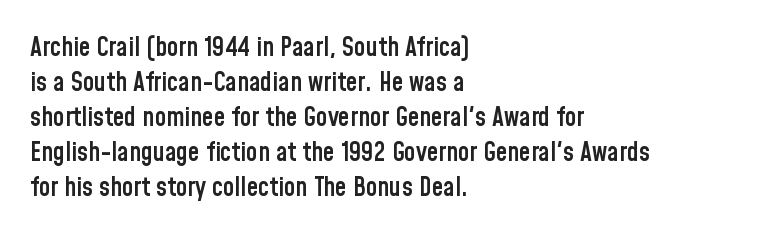
Q: Is the text bold? A: Semi-bold.
Q: Is the text italic (slanted)? A: No, it is upright.
Q: Is the text underlined? A: No.
Q: How is the paragraph aligned? A: Left-aligned.
Q: Is the spacing between letters normal or unusually wide? A: Normal.
Q: Is the spacing between lines tight, normal or loose? A: Normal.
